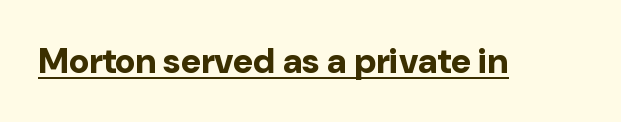
Letterform terminals end flat and unadorned throughout the passage. Observe the ordinary spacing: letters are neighbours, not strangers. Plenty of ink on the page — the face is bold. Varying glyph widths throughout — classic text-font behaviour. The words here are underlined.
